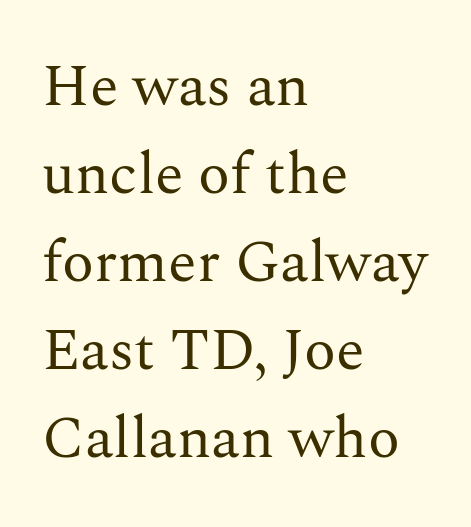
The image shows 59 px regular-weight serif type, upright; set left-aligned, normal line spacing (1.49x), normal letter spacing, not underlined; medium stroke contrast and a medium x-height.
